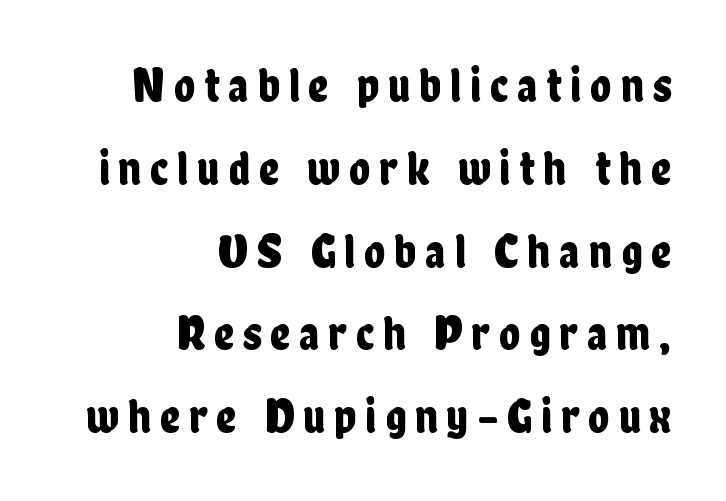
The image shows 49 px condensed sans-serif type, upright; set right-aligned, normal line spacing (1.69x), not underlined; low stroke contrast and a medium x-height.
